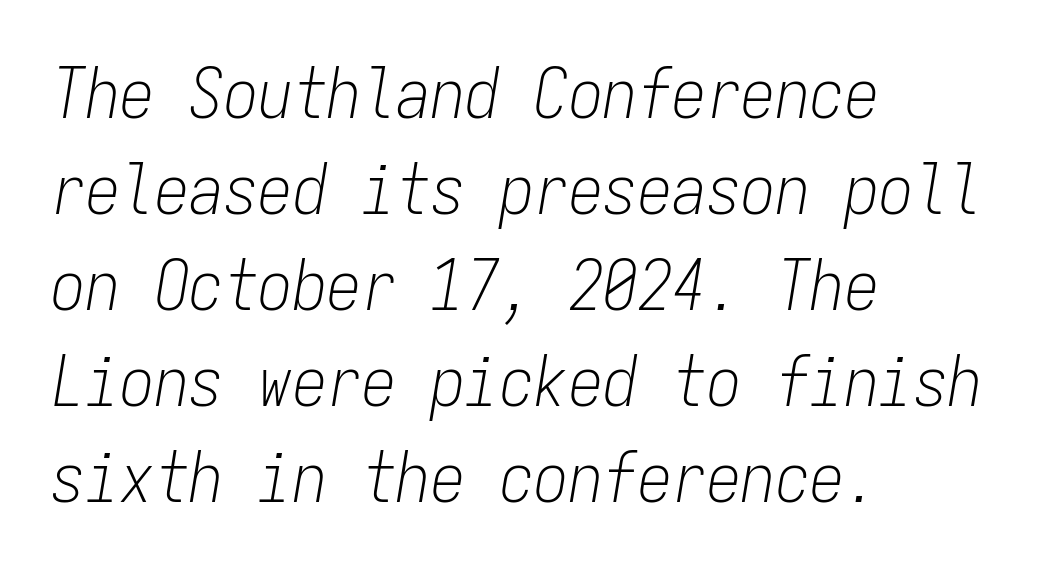
{"italic": "yes", "lean": "right", "slant_degrees": 9, "bold": "no", "weight": "light", "width": "condensed", "stroke_contrast": "low", "x_height": "medium", "monospaced": "yes", "underline": "no", "align": "left", "line_spacing": "normal", "line_spacing_ratio": 1.39, "letter_spacing": "normal", "letter_spacing_em": 0.0, "glyph_px": 69}
